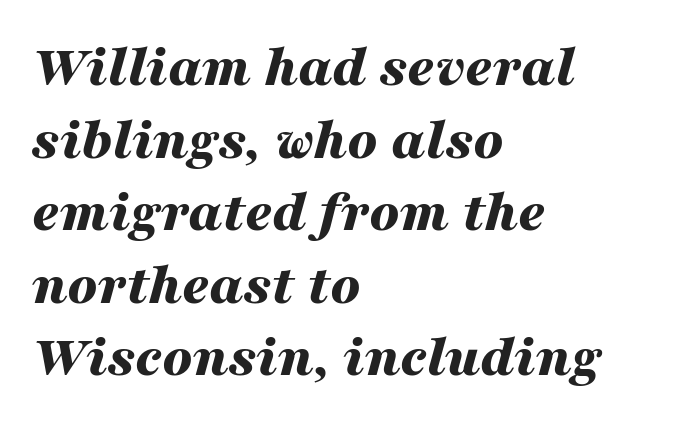
The image shows 59 px bold, wide type, italic (leaning right); set left-aligned, line spacing 1.23x, normal letter spacing, not underlined; medium stroke contrast and a medium x-height.
